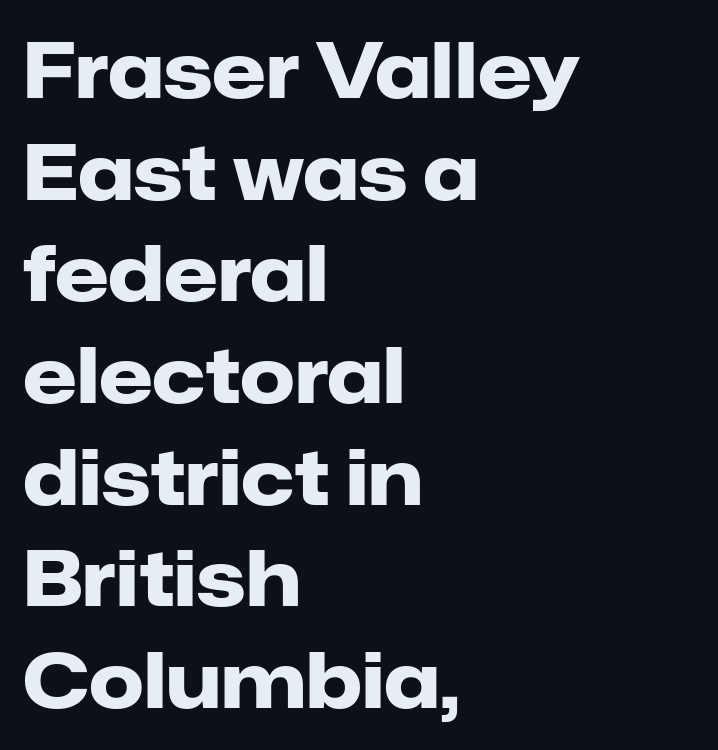
{"serif": "no", "italic": "no", "bold": "yes", "weight": "heavy", "width": "normal", "stroke_contrast": "low", "x_height": "medium", "monospaced": "no", "underline": "no", "align": "left", "line_spacing": "normal", "line_spacing_ratio": 1.32, "letter_spacing": "normal", "letter_spacing_em": 0.0, "glyph_px": 77}
